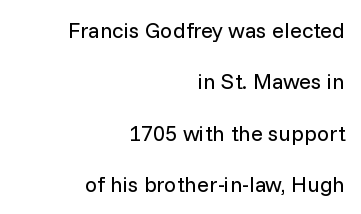
Standard letterfit; no display-style spreading of the glyphs. Check the space under the baseline: it is left empty. Rows of type keep a wide berth in the vertical direction. The type sits square on the baseline with zero lean.
